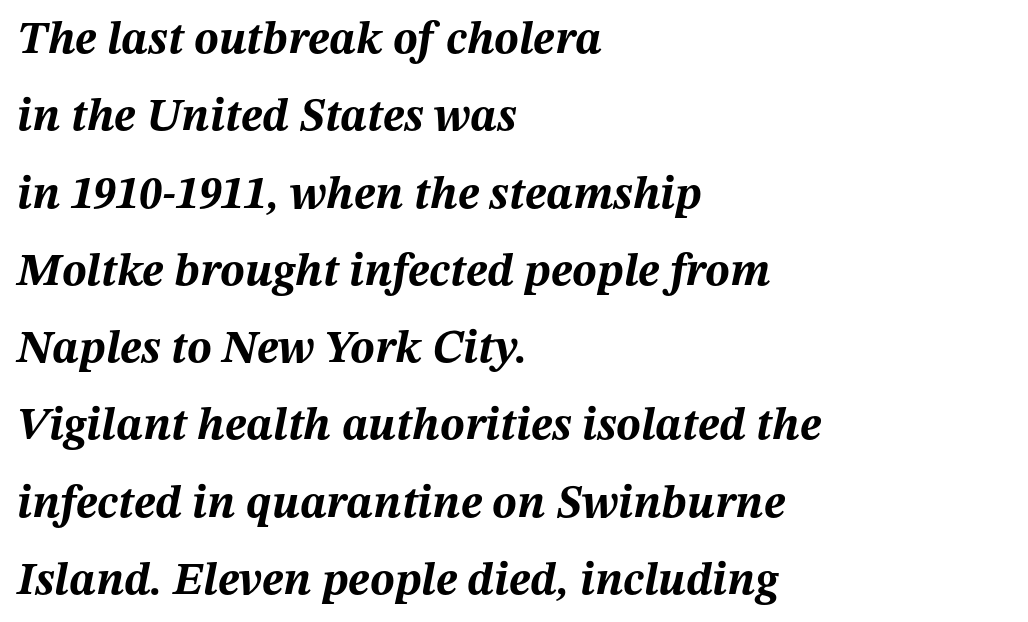
{"italic": "yes", "lean": "right", "slant_degrees": 12, "bold": "yes", "weight": "bold", "width": "normal", "stroke_contrast": "medium", "x_height": "medium", "monospaced": "no", "underline": "no", "align": "left", "line_spacing": "normal", "line_spacing_ratio": 1.68, "letter_spacing": "normal", "letter_spacing_em": 0.0, "glyph_px": 46}
